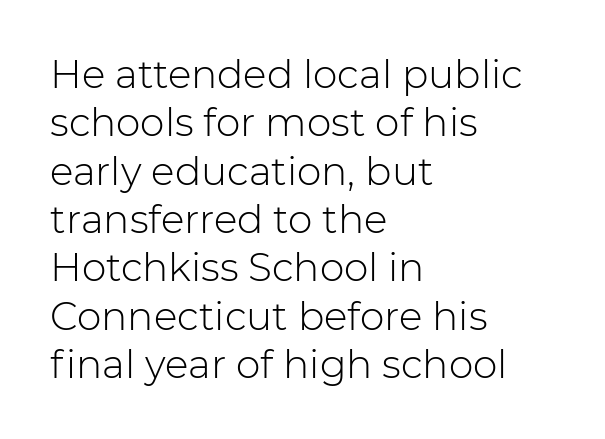
The image shows 39 px light sans-serif type, upright; set left-aligned, line spacing 1.24x, normal letter spacing, not underlined; low stroke contrast and a medium x-height.
